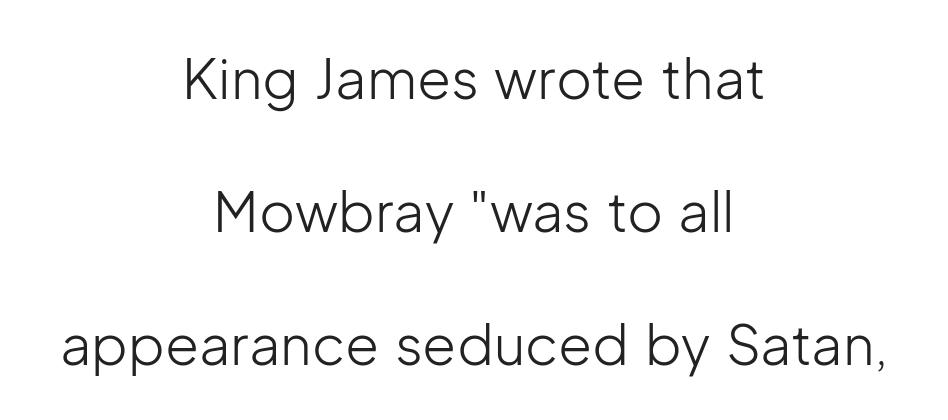
This sample has the flowing, uneven cadence of proportional lettering. Reading down the block, each line starts at a different indent, mirrored at its end. Letters have the restrained weight of plain body copy at most. Notice how the stems are strictly vertical — no italics here.
